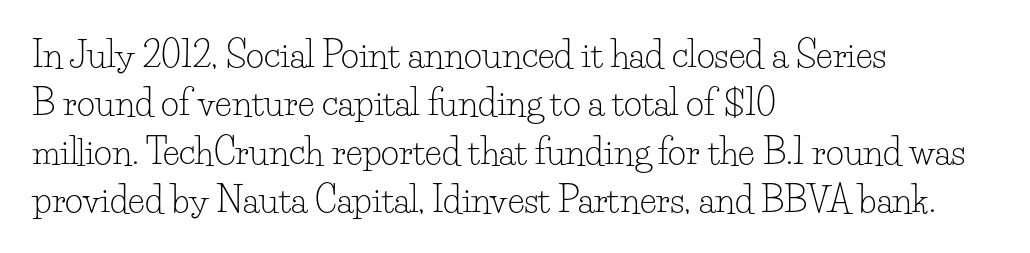
The image shows 35 px light serif type, upright; set left-aligned, normal line spacing (1.38x), normal letter spacing, not underlined; low stroke contrast and a small x-height.
